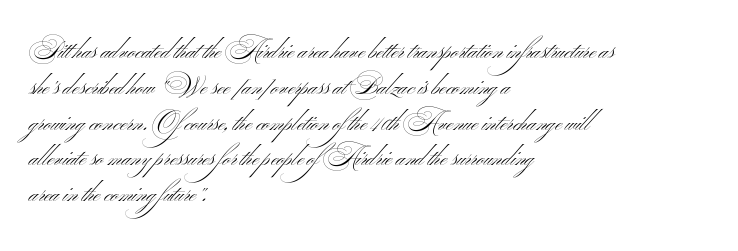
{"bold": "no", "underline": "no", "align": "left", "line_spacing": "normal", "line_spacing_ratio": 1.49, "letter_spacing": "normal", "letter_spacing_em": 0.0, "glyph_px": 24}
